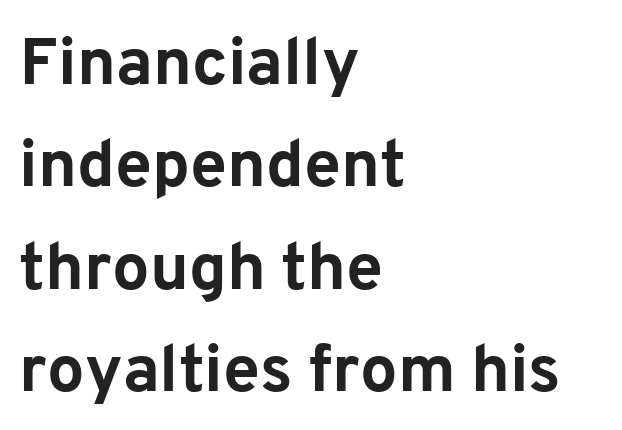
Observe the ordinary spacing: letters are neighbours, not strangers. In terms of leading, this rendering sits right in the middle. No word sits above an underline. Strong, thick strokes mark this as bold type. These lines stack with their left ends in a neat column.
